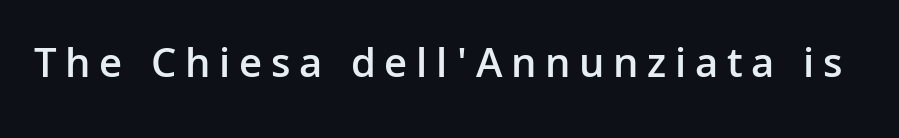
Glyph-to-glyph distance is far greater than everyday printed text. A typesetter would label this face a sans. Heft: intermediate — a semibold. Rendered with straight, roman letterforms.
